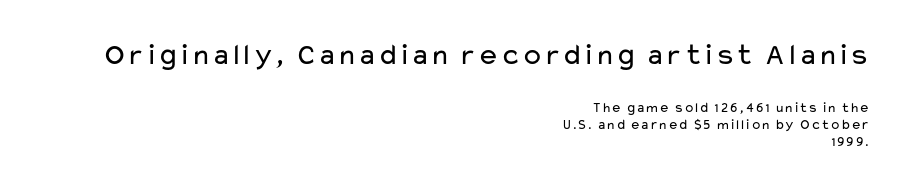
Q: Is the text bold? A: No.
Q: Is the text italic (slanted)? A: No, it is upright.
Q: Is the typeface a serif or a sans-serif typeface? A: Sans-serif.
Q: Is the text underlined? A: No.
Q: How is the paragraph aligned? A: Right-aligned.
Q: Is the spacing between letters normal or unusually wide? A: Normal.
Q: Which block of text is set in a larger size, the first (top) or the second (bottom)? A: The first (top) one.
Q: Width (condensed, normal, or wide)? A: Wide.
Q: Stroke contrast? A: Low.
Q: x-height? A: Medium.
Q: Monospaced? A: No.
